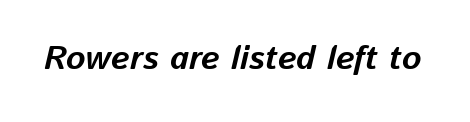
Q: Is the text bold? A: Yes.
Q: Is the text italic (slanted)? A: Yes, it leans right by about 13 degrees.
Q: Is the text underlined? A: No.
Q: Is the spacing between letters normal or unusually wide? A: Normal.
Q: Width (condensed, normal, or wide)? A: Normal.
Q: Stroke contrast? A: Low.
Q: x-height? A: Medium.
Q: Monospaced? A: No.
